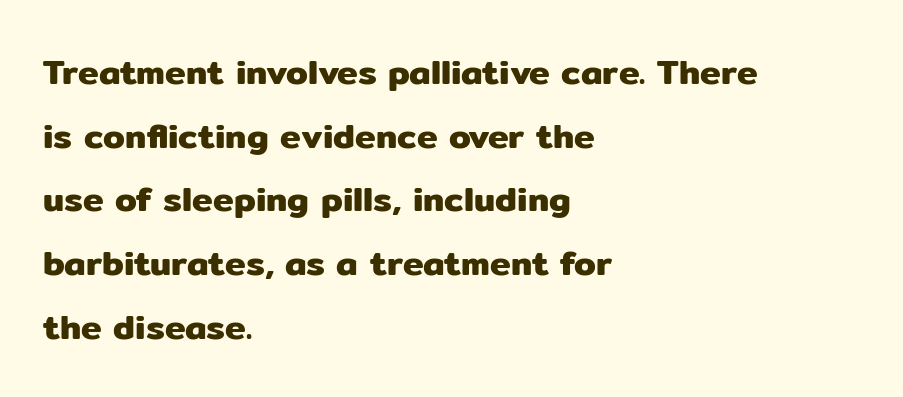
The image shows 35 px sans-serif type, upright; set left-aligned, line spacing 1.82x, normal letter spacing, not underlined; low stroke contrast and a medium x-height.
